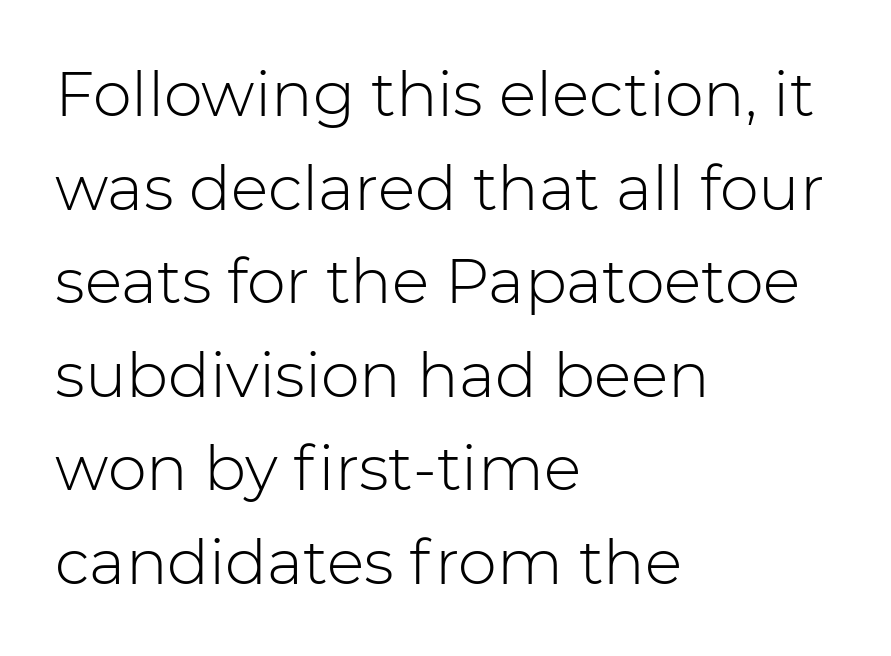
Q: Is the text bold? A: No.
Q: Is the text italic (slanted)? A: No, it is upright.
Q: Is the typeface a serif or a sans-serif typeface? A: Sans-serif.
Q: Is the text underlined? A: No.
Q: How is the paragraph aligned? A: Left-aligned.
Q: Is the spacing between letters normal or unusually wide? A: Normal.
Q: Is the spacing between lines tight, normal or loose? A: Normal.
Q: Width (condensed, normal, or wide)? A: Normal.
Q: Stroke contrast? A: Low.
Q: x-height? A: Medium.
Q: Monospaced? A: No.
